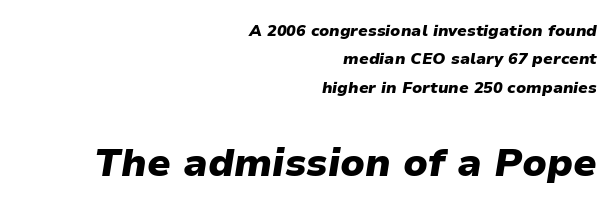
The image shows 39 px heavy type, italic (leaning right); set right-aligned, line spacing 1.78x, normal letter spacing, not underlined; the second (bottom) block is 2.44x larger; low stroke contrast and a medium x-height.
